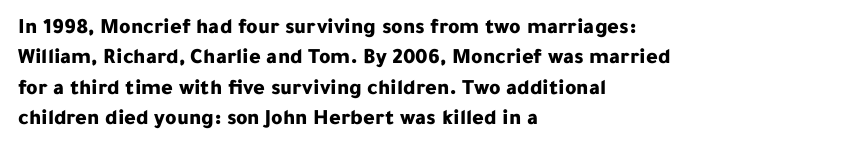
The image shows 22 px bold type, upright; set left-aligned, normal line spacing (1.38x), normal letter spacing, not underlined.
